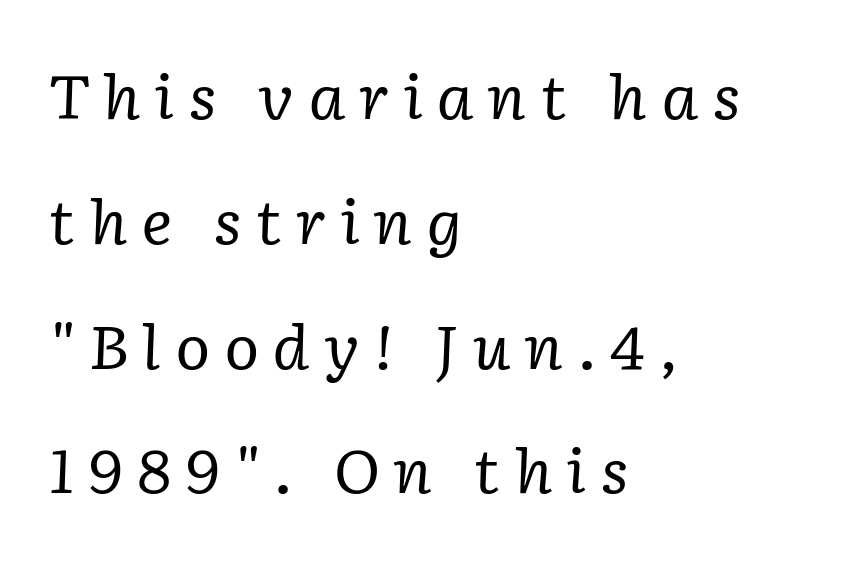
Q: Is the text bold? A: No.
Q: Is the text italic (slanted)? A: Yes, it leans right by about 2 degrees.
Q: Is the typeface a serif or a sans-serif typeface? A: Serif.
Q: Is the text underlined? A: No.
Q: How is the paragraph aligned? A: Left-aligned.
Q: Is the spacing between letters normal or unusually wide? A: Unusually wide.
Q: Is the spacing between lines tight, normal or loose? A: Loose.
Q: Width (condensed, normal, or wide)? A: Normal.
Q: Stroke contrast? A: Low.
Q: x-height? A: Medium.
Q: Monospaced? A: No.
